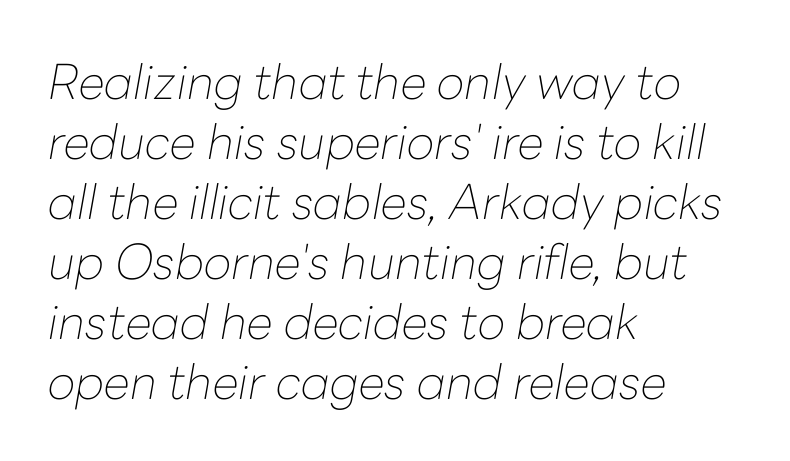
The image shows 48 px thin type, italic (leaning right); set left-aligned, normal line spacing (1.25x), normal letter spacing, not underlined; low stroke contrast and a medium x-height.
